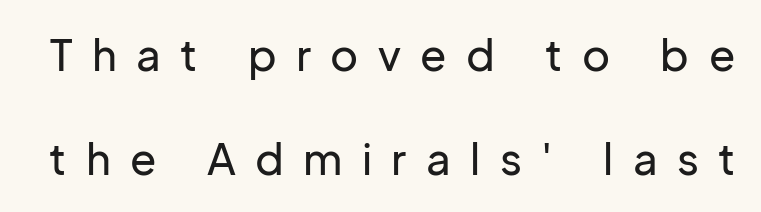
{"serif": "no", "italic": "no", "width": "normal", "stroke_contrast": "low", "x_height": "medium", "monospaced": "no", "underline": "no", "line_spacing": "loose", "line_spacing_ratio": 2.42, "letter_spacing": "wide", "letter_spacing_em": 0.45, "glyph_px": 43}
